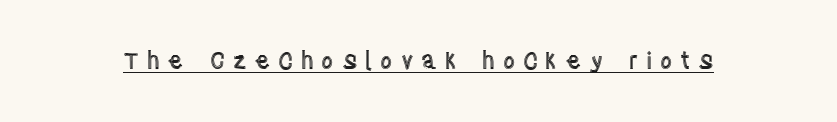
Q: Is the text italic (slanted)? A: No, it is upright.
Q: Is the text underlined? A: Yes.
Q: Is the spacing between letters normal or unusually wide? A: Unusually wide.
